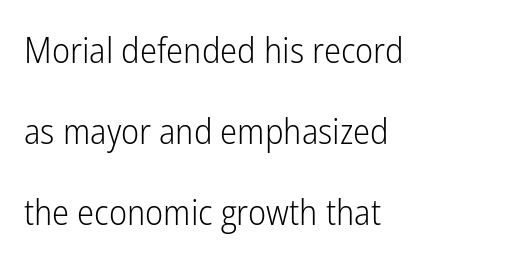
Each letter keeps its own natural width here, so spacing adapts to shape. Caption: standard tracking, unaltered. The string is rendered with underlining switched off. Weight: regular or lighter. Do the letters lean? They stand straight. Vertical spacing — loose.
